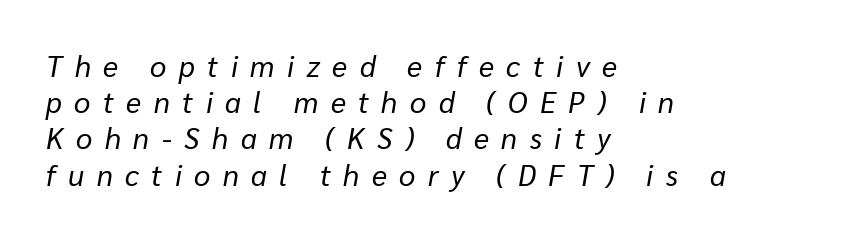
The image shows 29 px regular-weight type, italic (leaning right); set left-aligned, normal line spacing (1.25x), unusually wide letter spacing (+0.43 em), not underlined; low stroke contrast and a medium x-height.
